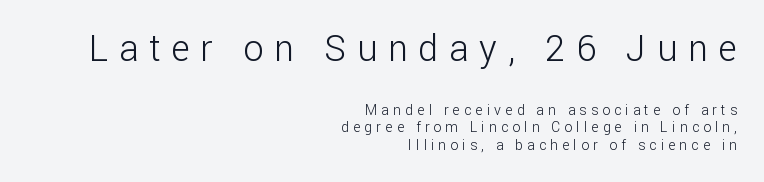
Q: Is the text bold? A: No.
Q: Is the text italic (slanted)? A: No, it is upright.
Q: Is the typeface a serif or a sans-serif typeface? A: Sans-serif.
Q: Is the text underlined? A: No.
Q: How is the paragraph aligned? A: Right-aligned.
Q: Is the spacing between letters normal or unusually wide? A: Unusually wide.
Q: Is the spacing between lines tight, normal or loose? A: Normal.
Q: Which block of text is set in a larger size, the first (top) or the second (bottom)? A: The first (top) one.
Q: Width (condensed, normal, or wide)? A: Normal.
Q: Stroke contrast? A: Low.
Q: x-height? A: Medium.
Q: Monospaced? A: No.
